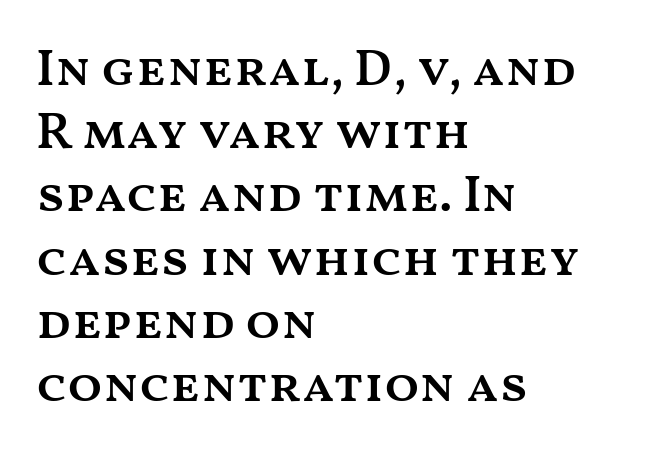
The image shows 51 px semibold, wide type, upright; set left-aligned, line spacing 1.24x, normal letter spacing, not underlined; medium stroke contrast and a medium x-height.
